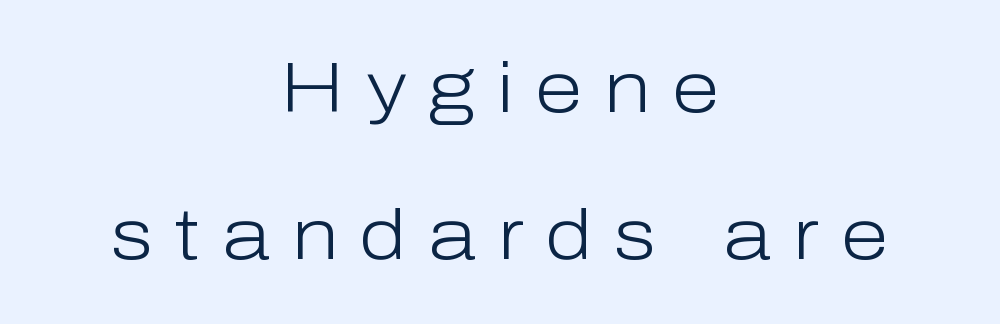
This is the regular roman posture of the typeface. This is not heavy type; no bold has been used. The line-height multiplier appears high, well above default. The typeface chosen for these lines omits serifs.
